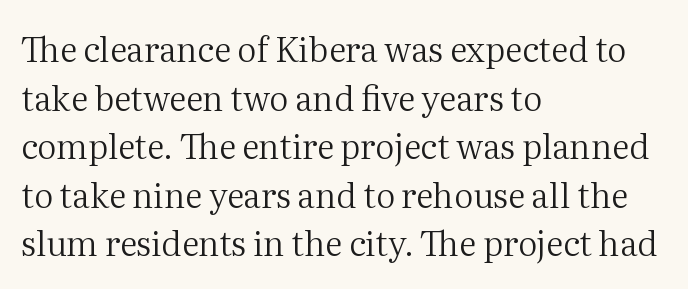
The image shows 34 px regular-weight serif type, upright; set left-aligned, normal line spacing (1.43x), normal letter spacing, not underlined; medium stroke contrast and a medium x-height.
